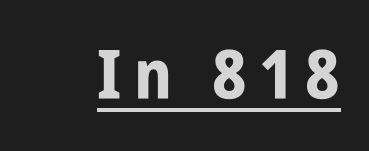
Weight check: bold — yes, fully. The letters advance in unequal steps, a hallmark of proportional type. Check the space under the baseline: a stroke is drawn there. Observe the absence of serifs on each vertical stroke in this sample. Notice how the stems are strictly vertical — no italics here.
